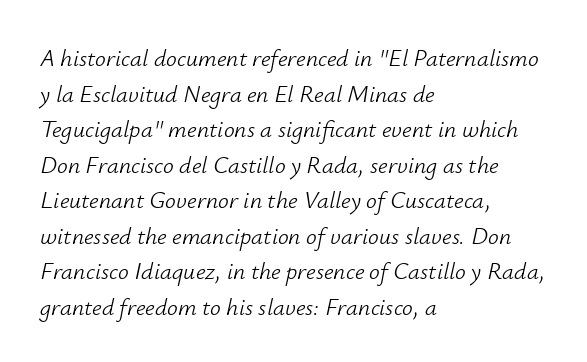
{"italic": "yes", "lean": "right", "slant_degrees": 12, "bold": "no", "underline": "no", "align": "left", "line_spacing": "normal", "line_spacing_ratio": 1.48, "letter_spacing": "normal", "letter_spacing_em": 0.0, "glyph_px": 24}
